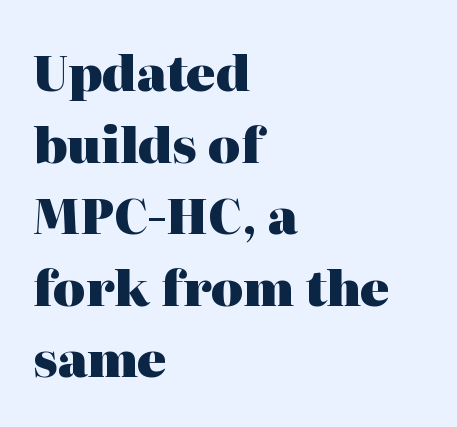
{"serif": "yes", "italic": "no", "bold": "yes", "weight": "heavy", "width": "normal", "stroke_contrast": "high", "x_height": "medium", "monospaced": "no", "underline": "no", "align": "left", "line_spacing": "normal", "line_spacing_ratio": 1.46, "letter_spacing": "normal", "letter_spacing_em": 0.0, "glyph_px": 49}
